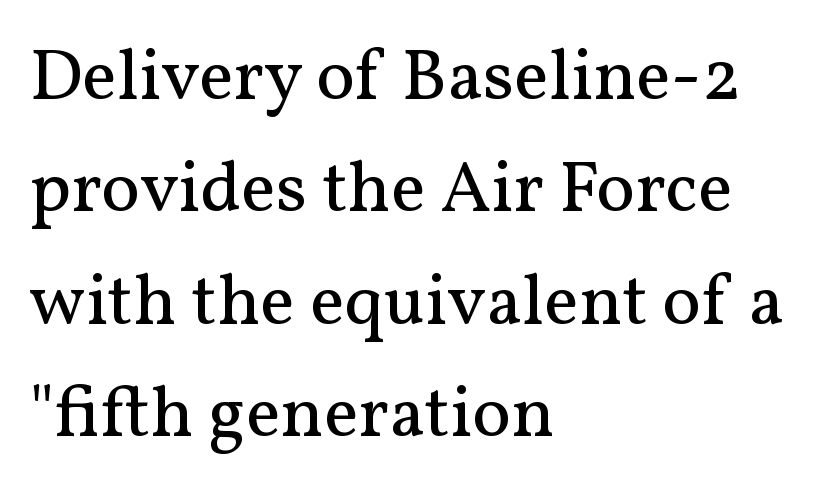
{"serif": "yes", "italic": "no", "bold": "no", "weight": "regular", "width": "normal", "stroke_contrast": "medium", "x_height": "medium", "monospaced": "no", "underline": "no", "align": "left", "line_spacing": "normal", "line_spacing_ratio": 1.54, "letter_spacing": "normal", "letter_spacing_em": 0.0, "glyph_px": 73}
